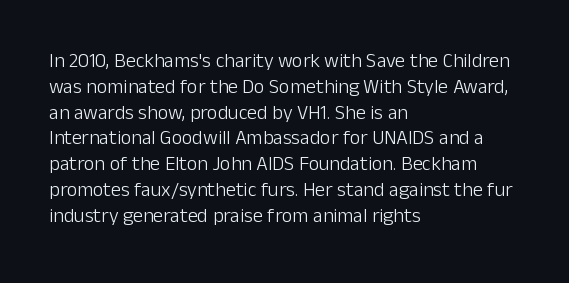
Interline gaps are of average width in this sample. Style check: upright. Tracking here is standard; glyphs follow each other at the usual distance. Stroke mass is kept to a normal reading level or below. Beneath every word, the page is bare. Leftover space on each line is placed entirely after the last word.
